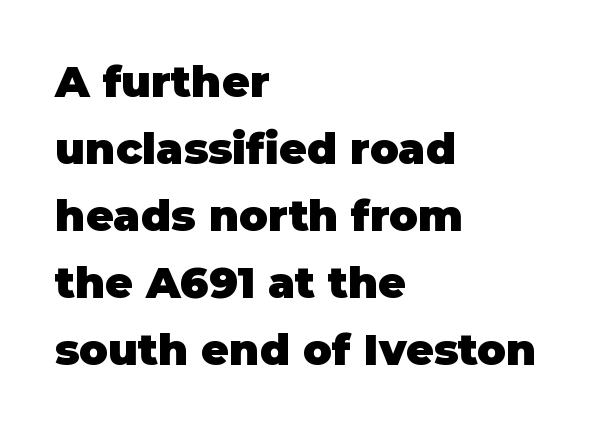
The image shows 43 px heavy sans-serif type, upright; set left-aligned, normal line spacing (1.56x), normal letter spacing, not underlined; low stroke contrast and a large x-height.
